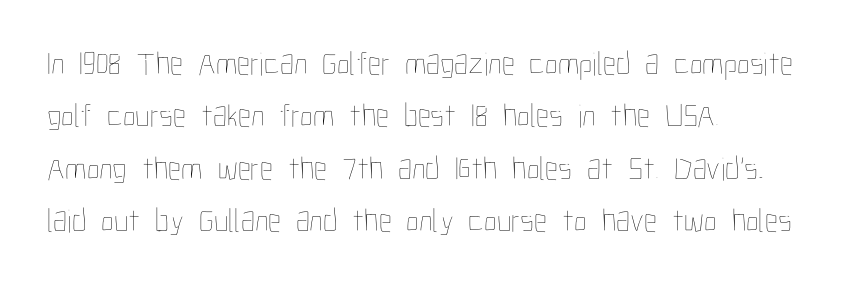
Q: Is the text bold? A: No.
Q: Is the text italic (slanted)? A: No, it is upright.
Q: Is the text underlined? A: No.
Q: How is the paragraph aligned? A: Left-aligned.
Q: Is the spacing between letters normal or unusually wide? A: Normal.
Q: Is the spacing between lines tight, normal or loose? A: Normal.
Q: Width (condensed, normal, or wide)? A: Condensed.
Q: Stroke contrast? A: Low.
Q: x-height? A: Medium.
Q: Monospaced? A: No.
